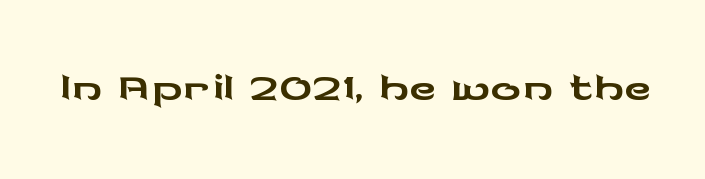
The type sits square on the baseline with zero lean. What stands out about the letter spacing? Nothing — it is the standard amount. The rendering shows plain stroke endings on the letterforms — a sans-serif design. Is this a fixed-width face? No — the glyphs have proportional, varying widths. Letters rest on an invisible, unmarked baseline.
